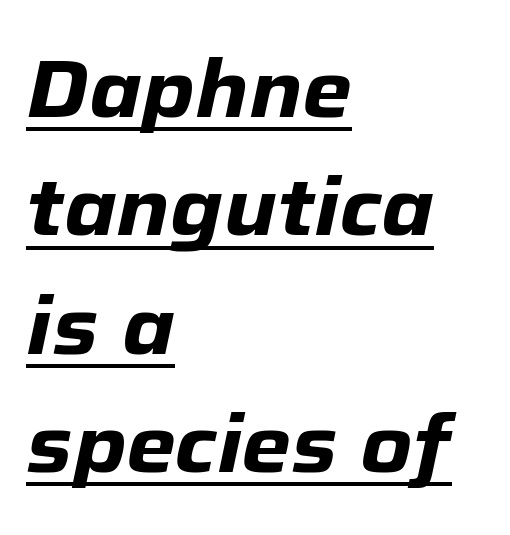
Honestly, the row spacing looks completely unremarkable. Italic: yes, the glyphs are oblique. Alignment: flush left. Somebody hit Ctrl+U on this one — the words are underlined.
